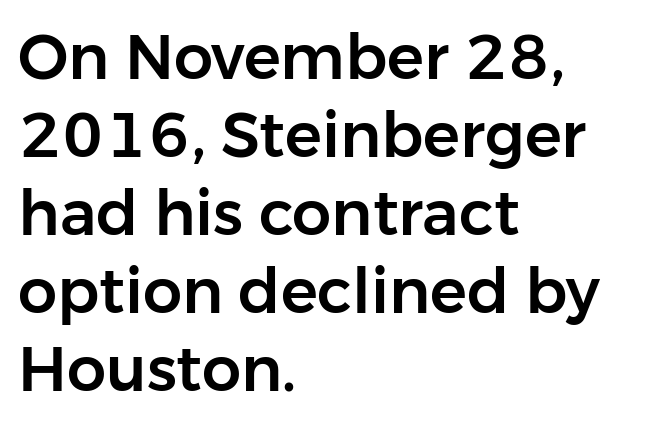
{"serif": "no", "italic": "no", "width": "normal", "stroke_contrast": "low", "x_height": "medium", "monospaced": "no", "underline": "no", "align": "left", "line_spacing": "normal", "line_spacing_ratio": 1.26, "letter_spacing": "normal", "letter_spacing_em": 0.0, "glyph_px": 62}
